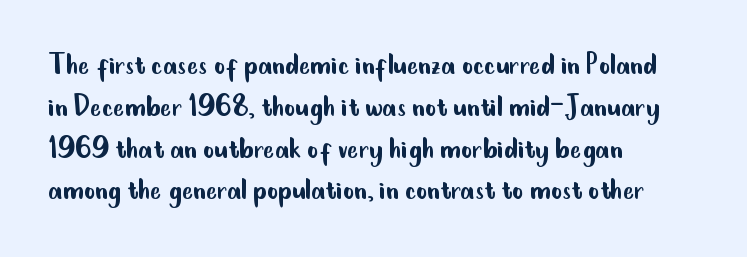
{"serif": "no", "italic": "no", "bold": "no", "weight": "regular", "width": "condensed", "stroke_contrast": "low", "x_height": "small", "monospaced": "no", "underline": "no", "align": "left", "line_spacing_ratio": 1.23, "letter_spacing": "normal", "letter_spacing_em": 0.0, "glyph_px": 34}
